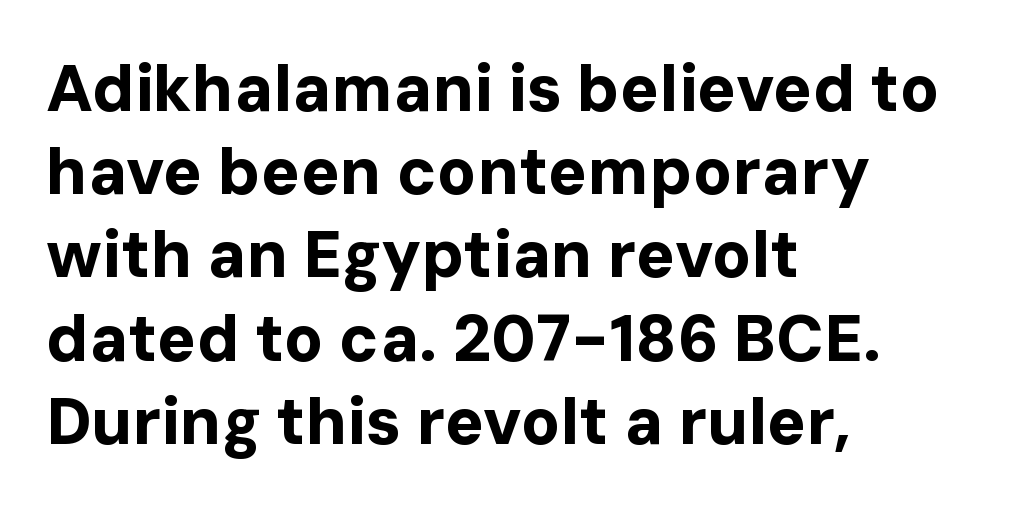
Quick note: underline off. Students, observe: this is what conventionally led text looks like. This sample uses an upright cut, with every glyph sitting square on the baseline. Is this a fixed-width face? No — the glyphs have proportional, varying widths.
